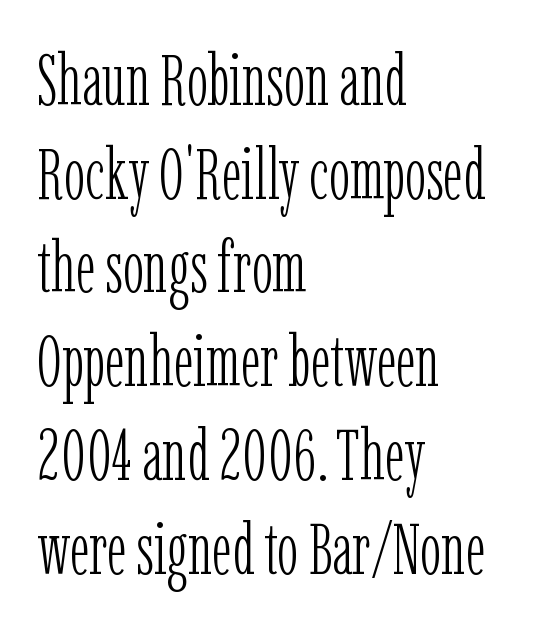
{"serif": "yes", "italic": "no", "bold": "no", "weight": "light", "width": "condensed", "stroke_contrast": "low", "x_height": "medium", "monospaced": "no", "underline": "no", "align": "left", "line_spacing": "normal", "line_spacing_ratio": 1.32, "letter_spacing": "normal", "letter_spacing_em": 0.0, "glyph_px": 71}
